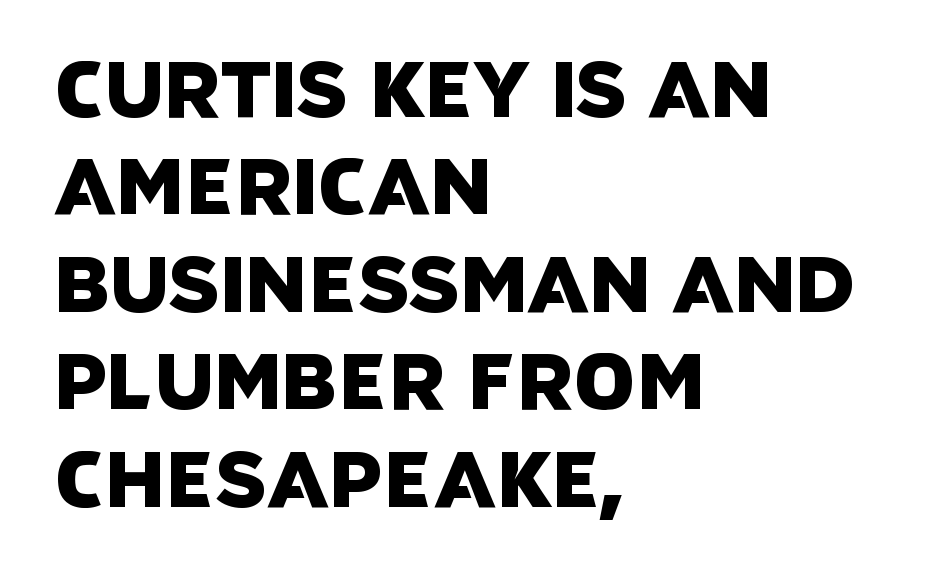
The image shows 78 px sans-serif type; set left-aligned, normal line spacing (1.25x), normal letter spacing, not underlined; low stroke contrast and a large x-height.
